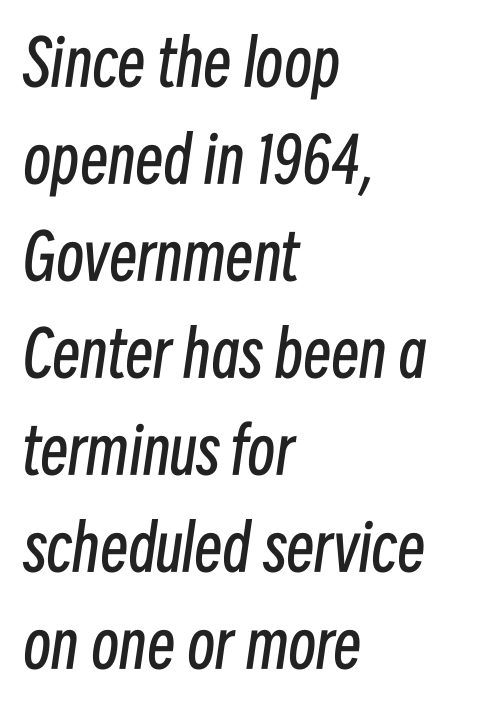
Descender tails drop into unmarked territory. Alignment: flush left. The letterforms sit shoulder to shoulder at normal distance. Unbolded letterforms with no extra heft. Each letter keeps its own natural width here, so spacing adapts to shape. A typesetter would mark this as italic.
